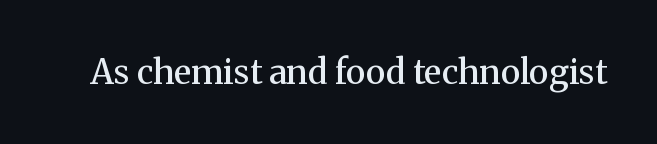
{"serif": "yes", "italic": "no", "bold": "semi", "weight": "semibold", "width": "normal", "stroke_contrast": "medium", "x_height": "medium", "monospaced": "no", "underline": "no", "letter_spacing": "normal", "letter_spacing_em": 0.0, "glyph_px": 34}
